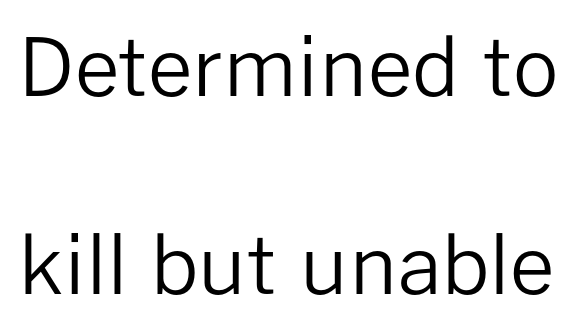
Q: Is the text bold? A: No.
Q: Is the text italic (slanted)? A: No, it is upright.
Q: Is the typeface a serif or a sans-serif typeface? A: Sans-serif.
Q: Is the text underlined? A: No.
Q: Is the spacing between letters normal or unusually wide? A: Normal.
Q: Is the spacing between lines tight, normal or loose? A: Loose.
Q: Width (condensed, normal, or wide)? A: Normal.
Q: Stroke contrast? A: Low.
Q: x-height? A: Medium.
Q: Monospaced? A: No.
